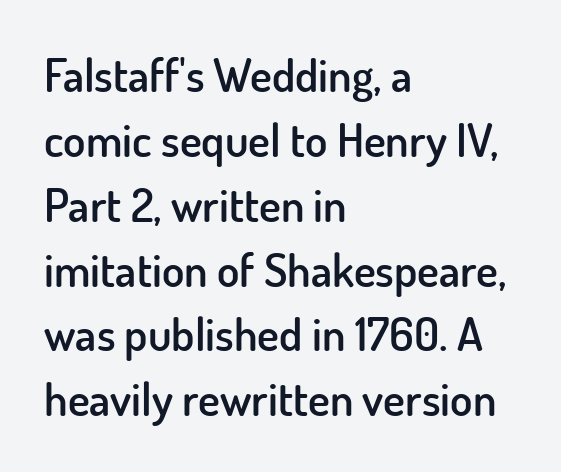
The image shows 46 px semibold sans-serif type, upright; set left-aligned, normal line spacing (1.41x), normal letter spacing, not underlined; low stroke contrast and a small x-height.
